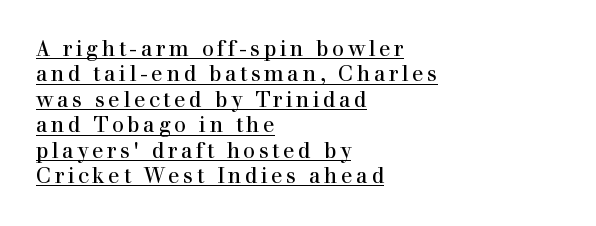
Q: Is the text bold? A: No.
Q: Is the text italic (slanted)? A: No, it is upright.
Q: Is the text underlined? A: Yes.
Q: How is the paragraph aligned? A: Left-aligned.
